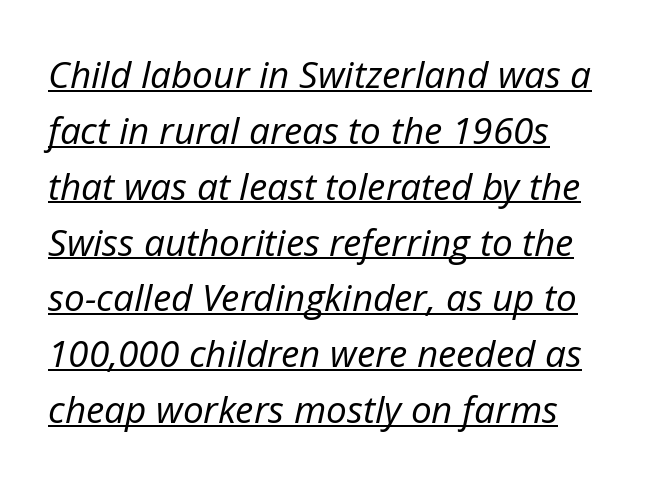
The image shows 37 px regular-weight type, italic (leaning right); set left-aligned, normal line spacing (1.51x), normal letter spacing, underlined; low stroke contrast and a medium x-height.
